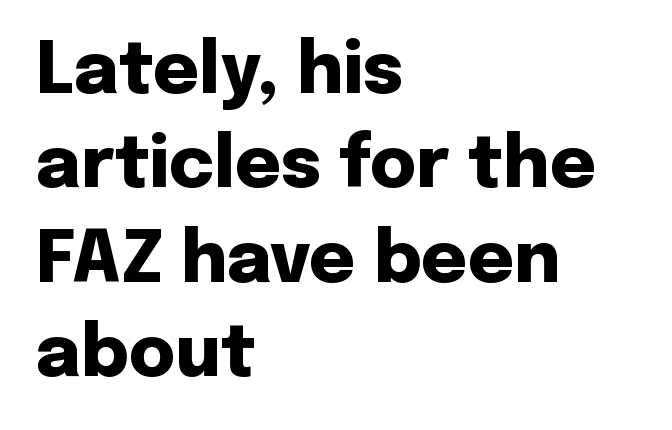
Q: Is the text bold? A: Yes.
Q: Is the text italic (slanted)? A: No, it is upright.
Q: Is the typeface a serif or a sans-serif typeface? A: Sans-serif.
Q: Is the text underlined? A: No.
Q: How is the paragraph aligned? A: Left-aligned.
Q: Is the spacing between letters normal or unusually wide? A: Normal.
Q: Is the spacing between lines tight, normal or loose? A: Normal.
Q: Width (condensed, normal, or wide)? A: Normal.
Q: Stroke contrast? A: Low.
Q: x-height? A: Medium.
Q: Monospaced? A: No.
